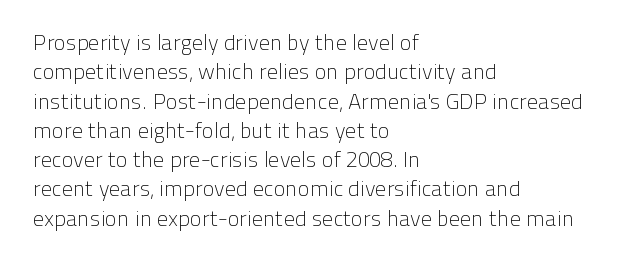
Caption: face not bold, strokes unweighted. Whoever set this chose a conventional vertical rhythm. This sample uses plain, unmodified letter spacing. The lettering stays uniformly vertical, giving the passage a roman look. Rule under the text: the space is simply empty.
